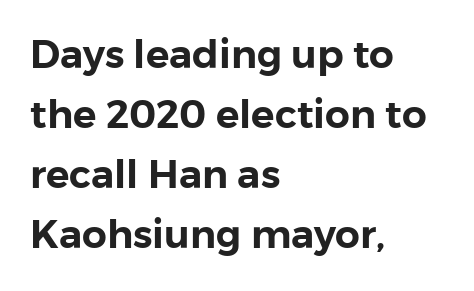
One-word summary of the alignment: left. It's the straight-up-and-down kind of type. Caption: standard tracking, unaltered. Each letter keeps its own natural width here, so spacing adapts to shape.
